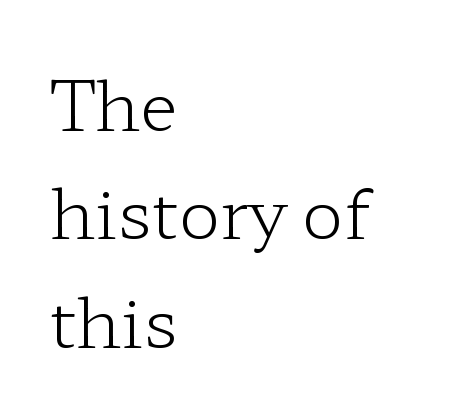
{"serif": "yes", "italic": "no", "bold": "no", "weight": "light", "width": "wide", "stroke_contrast": "low", "x_height": "medium", "monospaced": "no", "underline": "no", "align": "left", "line_spacing": "normal", "line_spacing_ratio": 1.57, "letter_spacing": "normal", "letter_spacing_em": 0.0, "glyph_px": 69}
